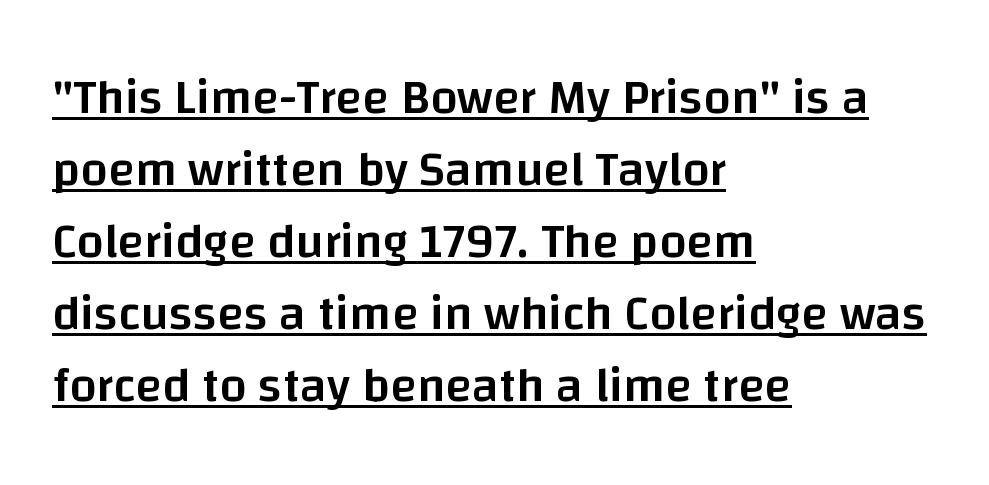
Q: Is the text bold? A: Semi-bold.
Q: Is the text italic (slanted)? A: No, it is upright.
Q: Is the typeface a serif or a sans-serif typeface? A: Sans-serif.
Q: Is the text underlined? A: Yes.
Q: How is the paragraph aligned? A: Left-aligned.
Q: Is the spacing between letters normal or unusually wide? A: Normal.
Q: Is the spacing between lines tight, normal or loose? A: Normal.
Q: Width (condensed, normal, or wide)? A: Normal.
Q: Stroke contrast? A: Low.
Q: x-height? A: Large.
Q: Monospaced? A: No.
